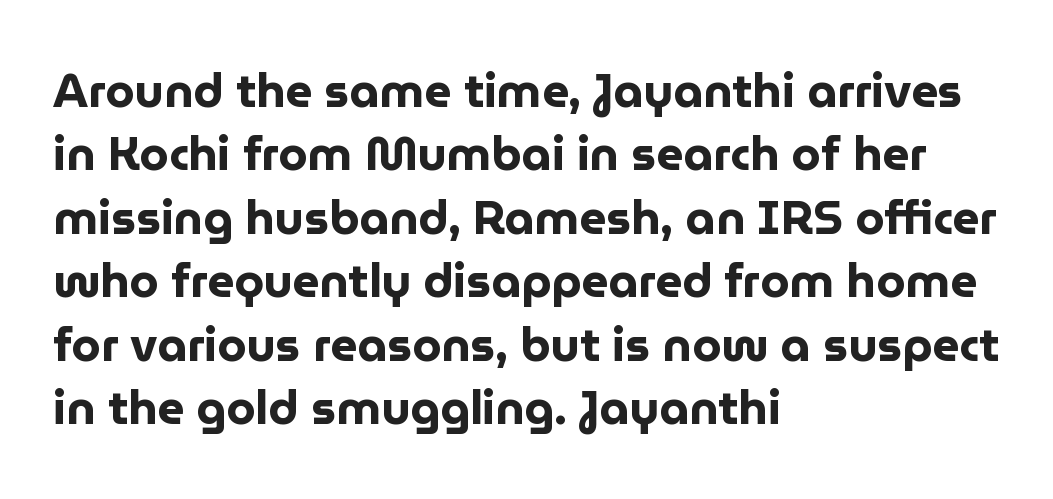
Letters rest on an invisible, unmarked baseline. Serif or sans? Sans — the stroke terminals are bare. Stroke thickness is high; the sample reads as a true bold. Layout note: lines flush left. Designer's note — italics off, roman on.
